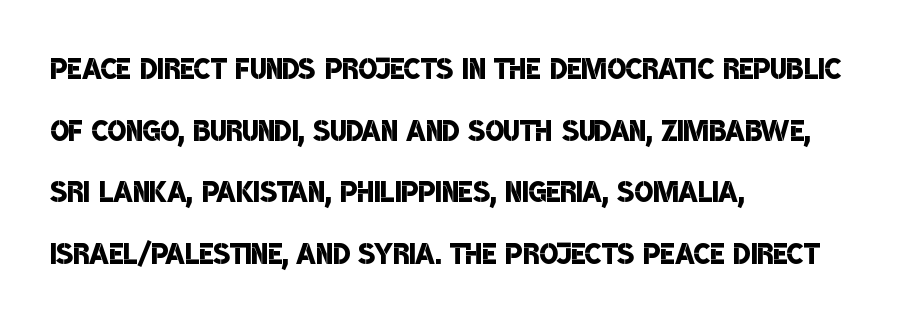
{"serif": "no", "bold": "semi", "weight": "semibold", "width": "condensed", "stroke_contrast": "low", "x_height": "large", "monospaced": "no", "underline": "no", "align": "left", "line_spacing": "normal", "line_spacing_ratio": 1.58, "letter_spacing": "normal", "letter_spacing_em": 0.0, "glyph_px": 39}
